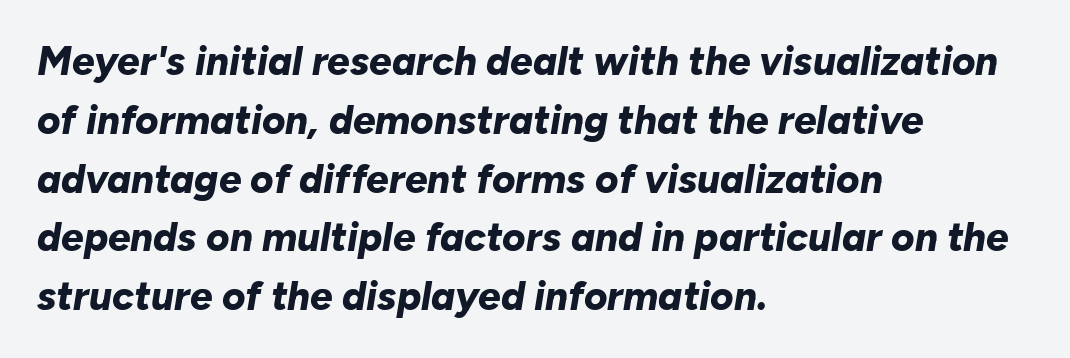
Q: Is the text bold? A: Yes.
Q: Is the text italic (slanted)? A: Yes, it leans right by about 10 degrees.
Q: Is the text underlined? A: No.
Q: How is the paragraph aligned? A: Left-aligned.
Q: Is the spacing between letters normal or unusually wide? A: Normal.
Q: Is the spacing between lines tight, normal or loose? A: Normal.
Q: Width (condensed, normal, or wide)? A: Normal.
Q: Stroke contrast? A: Low.
Q: x-height? A: Medium.
Q: Monospaced? A: No.
